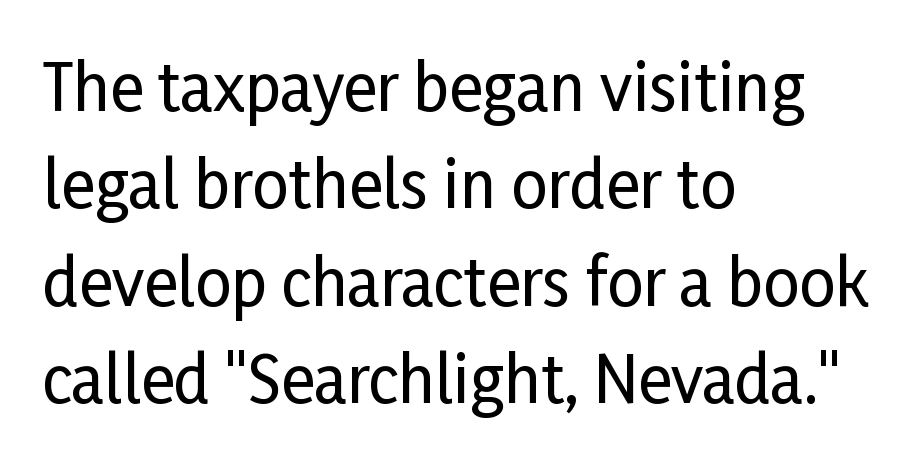
Looks like regular typesetting: each glyph gets only the width it needs. Unlike italic type, these characters show no tilt at all. Characters follow at the spacing the type designer built in. Reading down the column, the eye jumps a familiar distance to each next line. Classification — sans serif. This sample is left-justified, so line endings fall wherever the words run out.
